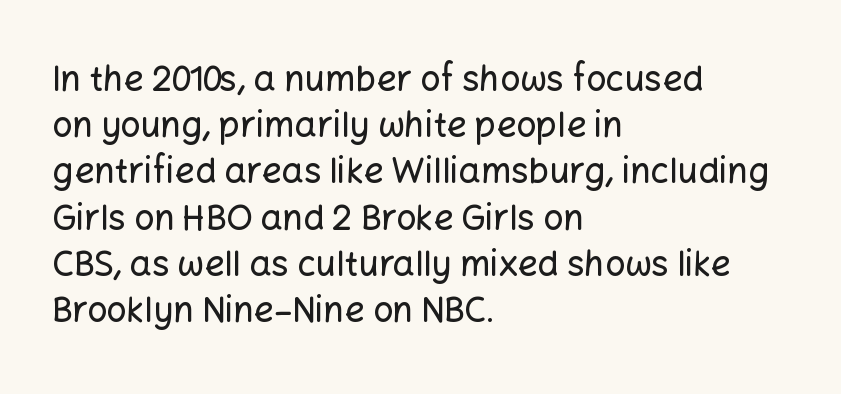
The image shows 35 px sans-serif type, upright; set left-aligned, normal line spacing (1.32x), normal letter spacing, not underlined; low stroke contrast and a medium x-height.
